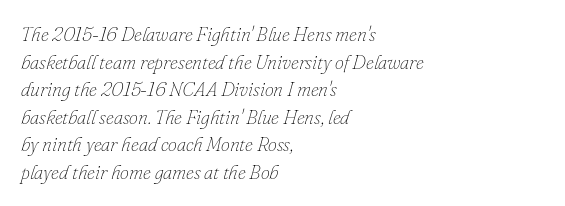
Weight: regular or lighter. The words here are not underlined. Inter-character spacing is left at the font's built-in metrics. Does the copy run flush right? No — it runs flush left. Rendered with sloped, italic letterforms. Leading matches the norm, producing a regular column.
